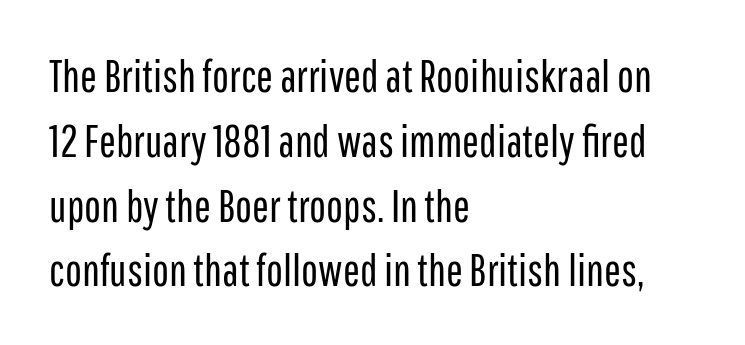
Q: Is the text bold? A: No.
Q: Is the text italic (slanted)? A: No, it is upright.
Q: Is the typeface a serif or a sans-serif typeface? A: Sans-serif.
Q: Is the text underlined? A: No.
Q: How is the paragraph aligned? A: Left-aligned.
Q: Is the spacing between letters normal or unusually wide? A: Normal.
Q: Is the spacing between lines tight, normal or loose? A: Normal.
Q: Width (condensed, normal, or wide)? A: Condensed.
Q: Stroke contrast? A: Low.
Q: x-height? A: Medium.
Q: Monospaced? A: No.
